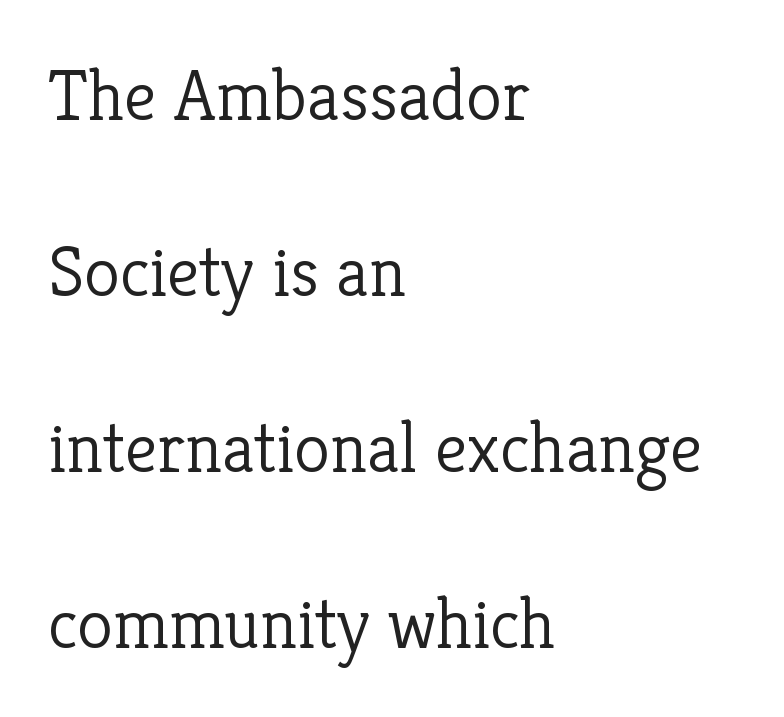
Q: Is the text bold? A: No.
Q: Is the text italic (slanted)? A: No, it is upright.
Q: Is the typeface a serif or a sans-serif typeface? A: Serif.
Q: Is the text underlined? A: No.
Q: How is the paragraph aligned? A: Left-aligned.
Q: Is the spacing between letters normal or unusually wide? A: Normal.
Q: Is the spacing between lines tight, normal or loose? A: Loose.
Q: Width (condensed, normal, or wide)? A: Normal.
Q: Stroke contrast? A: Low.
Q: x-height? A: Medium.
Q: Monospaced? A: No.
